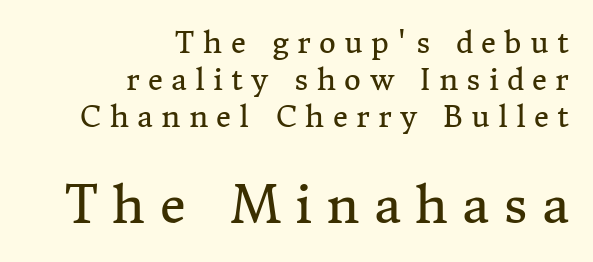
If you squint, the bottom block still reads clearly — it's the larger of the two. All the whitespace from short lines collects on the left. The letters carry serifs — small finishing strokes at the ends of their stems. Honestly, the letter spacing is so wide it's the main thing you notice. Successive baselines arrive at the customary interval. Varying glyph widths throughout — classic text-font behaviour.
